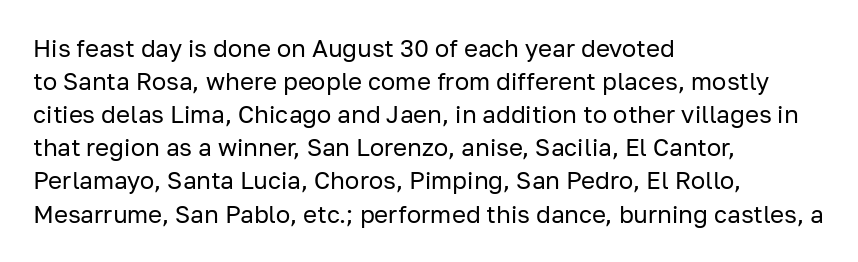
{"italic": "no", "bold": "no", "underline": "no", "align": "left", "line_spacing": "normal", "line_spacing_ratio": 1.38, "letter_spacing": "normal", "letter_spacing_em": 0.0, "glyph_px": 24}
